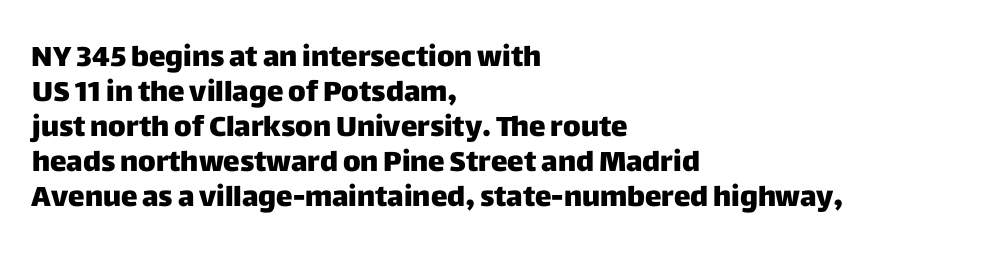
These words are printed bold, with thick strokes throughout. A roman cut, with each character standing at attention. This rendering leaves character spacing at its baseline value. Lines of text with bare space underneath. Serif or sans? Sans — the stroke terminals are bare.
